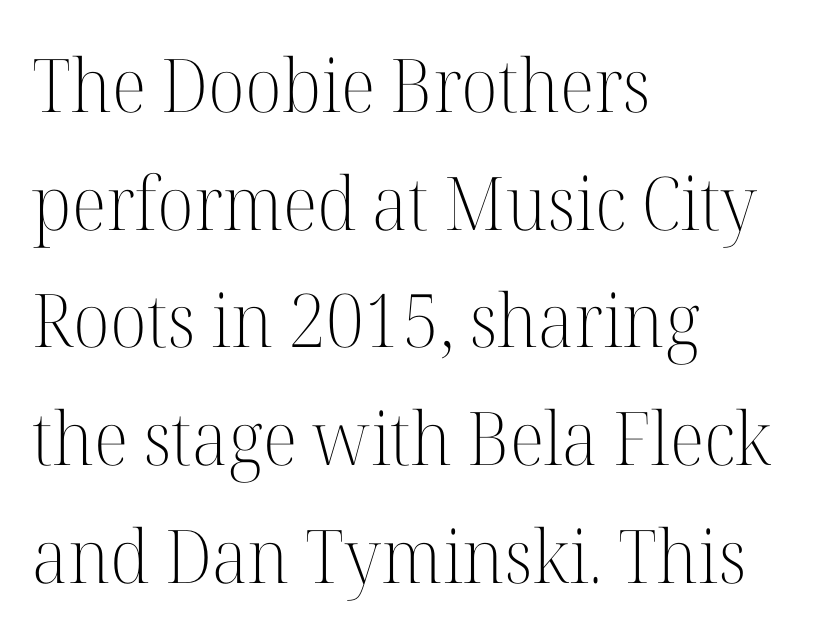
The image shows 74 px light serif type, upright; set left-aligned, normal line spacing (1.59x), normal letter spacing, not underlined; high stroke contrast and a medium x-height.
